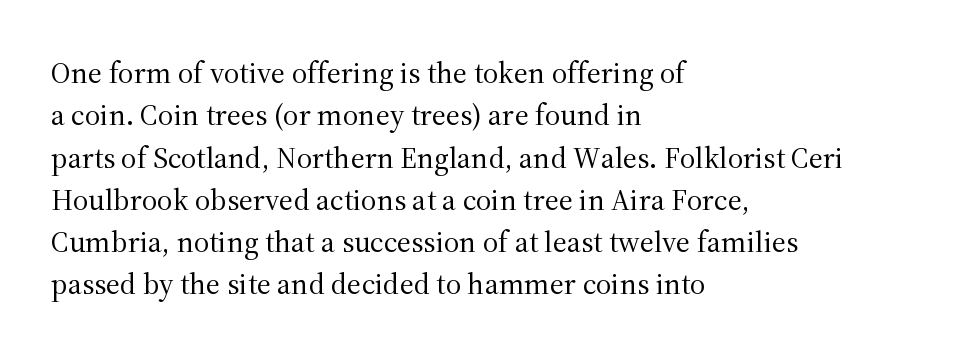
Little horizontal feet cap the strokes, marking this as serif type. This sample uses an upright cut, with every glyph sitting square on the baseline. The space directly below the letters is spotless. The passage shown stacks its lines at a standard gap.
